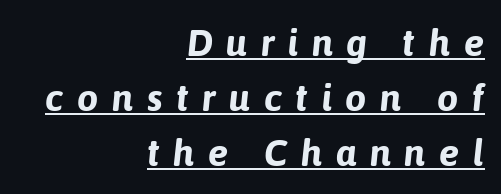
The image shows 38 px bold type, italic (leaning right); set right-aligned, normal line spacing (1.45x), unusually wide letter spacing (+0.35 em), underlined; low stroke contrast and a medium x-height.
